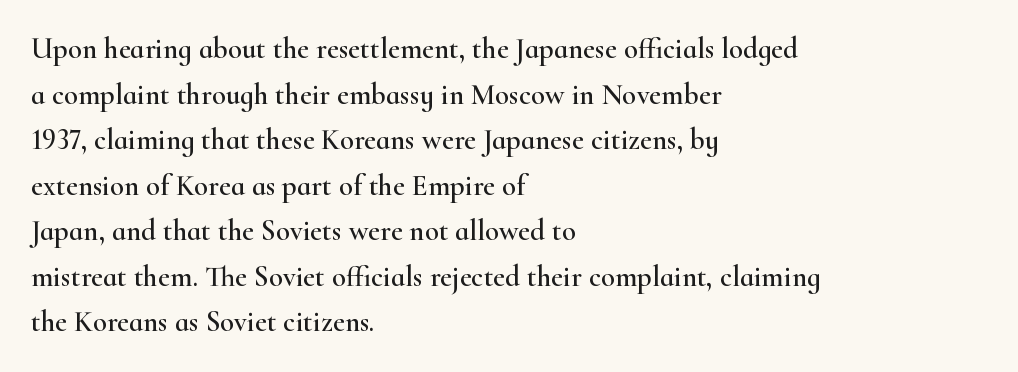
Unlike a clean sans, this face finishes its strokes with serifs. Nope, not italic — everything's standing straight. Character widths vary here, with narrow letters taking less room than wide ones. Each new line begins a customary step beneath the previous one. Type without underlining. These lines keep a tight, regular rhythm from letter to letter.
